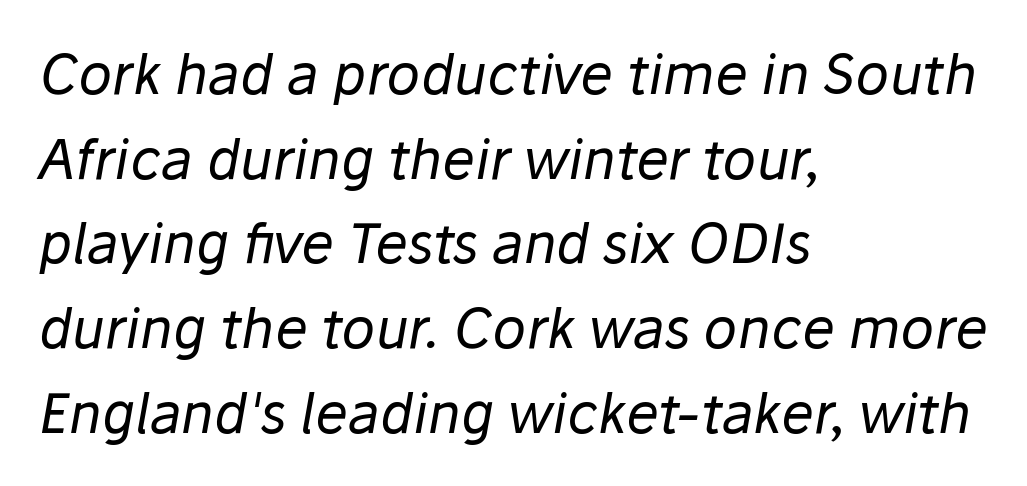
The text carries the slant typical of an italic or oblique font. Descender tails drop into unmarked territory. This sample uses plain, unmodified letter spacing. Baseline-to-baseline distance is the conventional proportion of letter height. Every row of glyphs begins at an identical x-position on the left. Is the stroke heavy? The answer is a plain regular-or-lighter.
